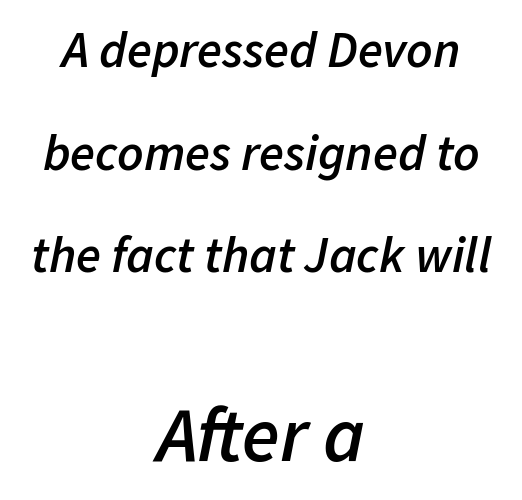
{"italic": "yes", "lean": "right", "slant_degrees": 11, "bold": "semi", "weight": "semibold", "width": "normal", "stroke_contrast": "low", "x_height": "medium", "monospaced": "no", "underline": "no", "align": "center", "line_spacing": "loose", "line_spacing_ratio": 2.01, "letter_spacing": "normal", "letter_spacing_em": 0.0, "larger_block": "second", "size_ratio": 1.51, "glyph_px": 77}
